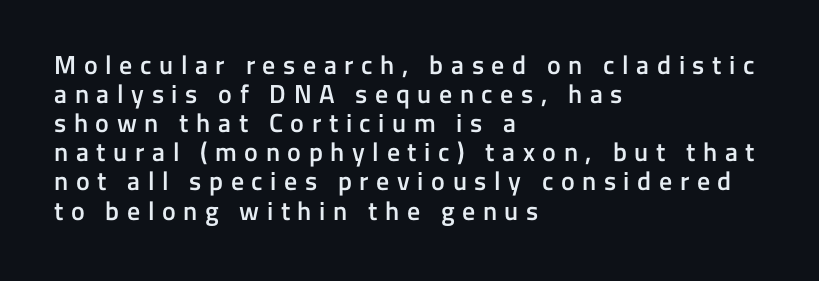
Q: Is the text bold? A: Semi-bold.
Q: Is the text italic (slanted)? A: No, it is upright.
Q: Is the text underlined? A: No.
Q: How is the paragraph aligned? A: Left-aligned.
Q: Is the spacing between letters normal or unusually wide? A: Unusually wide.
Q: Is the spacing between lines tight, normal or loose? A: Tight.
